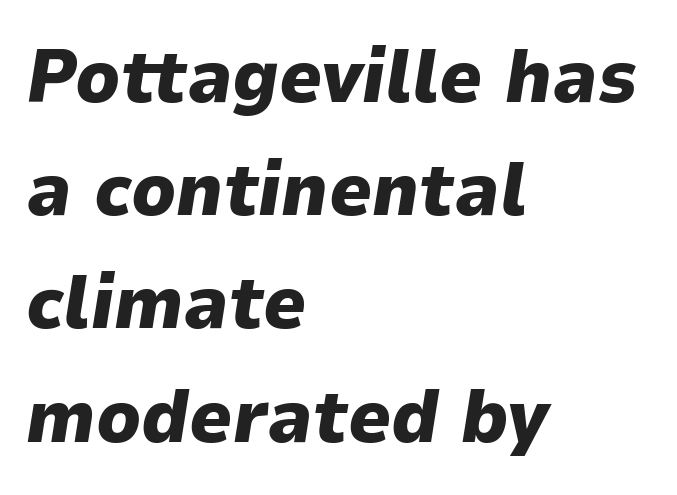
The specimen reads as italic at a glance. Normally led — the rows are evenly, conventionally spaced. Reading down the block, your eye returns to a fixed left position each line. Is the letter spacing exaggerated? No — it looks like the ordinary default.
